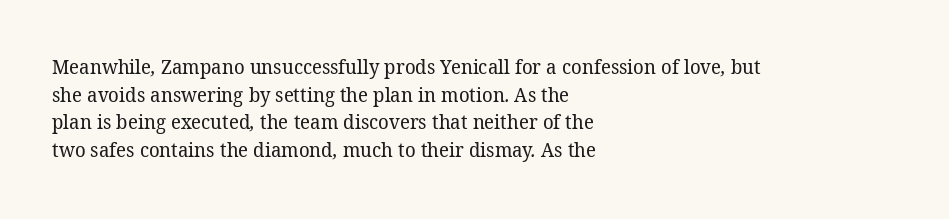
{"bold": "no", "underline": "no", "align": "left", "line_spacing": "normal", "line_spacing_ratio": 1.38, "letter_spacing": "normal", "letter_spacing_em": 0.0, "glyph_px": 20}
